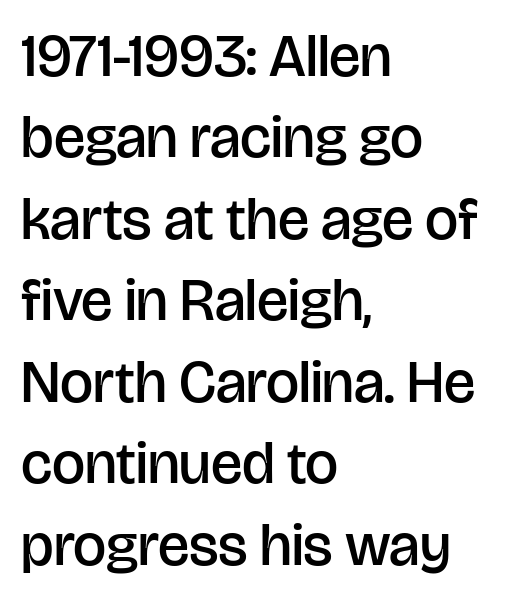
Q: Is the text bold? A: Semi-bold.
Q: Is the text italic (slanted)? A: No, it is upright.
Q: Is the typeface a serif or a sans-serif typeface? A: Sans-serif.
Q: Is the text underlined? A: No.
Q: How is the paragraph aligned? A: Left-aligned.
Q: Is the spacing between letters normal or unusually wide? A: Normal.
Q: Is the spacing between lines tight, normal or loose? A: Normal.
Q: Width (condensed, normal, or wide)? A: Normal.
Q: Stroke contrast? A: Low.
Q: x-height? A: Large.
Q: Monospaced? A: No.
